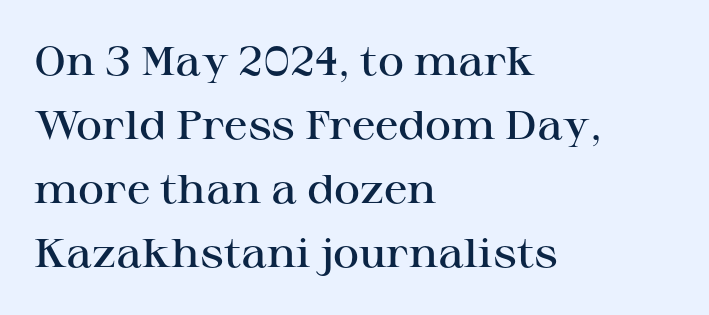
The image shows 40 px semibold, wide serif type, upright; set left-aligned, normal line spacing (1.6x), normal letter spacing, not underlined; high stroke contrast and a medium x-height.
